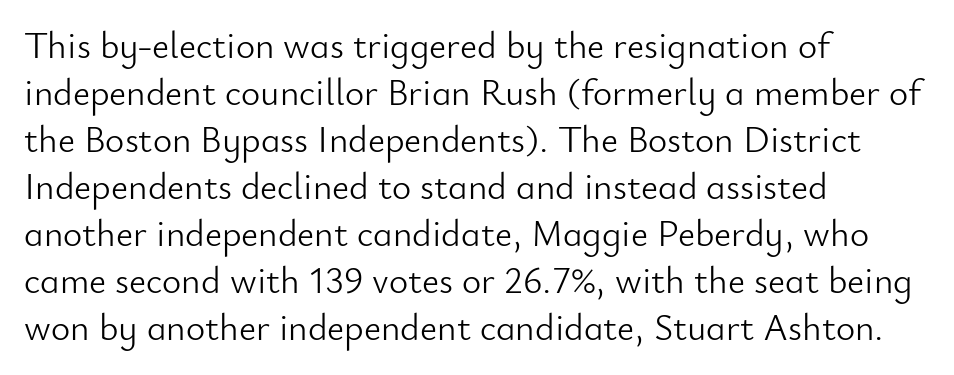
One-word summary of the alignment: left. A typesetter would mark this as roman, not italic. Does extra space separate the letters? No, they use regular spacing. These lines sit exactly where default settings would place them. Is the type heavy? It reads as light-to-regular instead.
